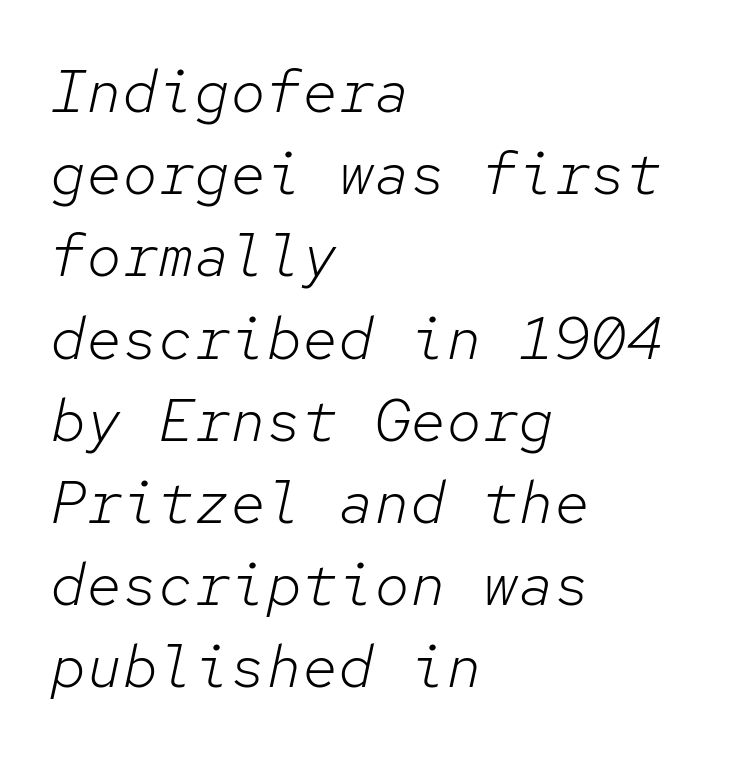
The letters march in equal steps, a hallmark of fixed-pitch type. Words appear dense and cohesive because spacing is normal. Counters stay open thanks to moderate or lighter strokes. Decoration check: the copy has no underline. The typesetter chose a ragged-right arrangement here. The rendering uses a moderate line-height, typical for paragraphs.
